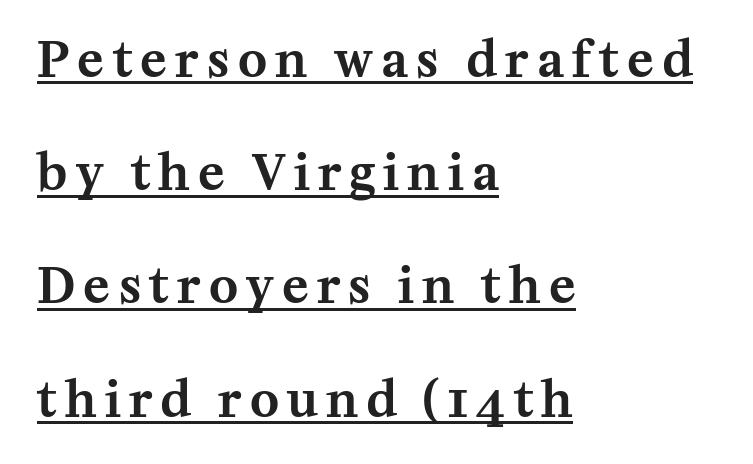
Q: Is the text italic (slanted)? A: No, it is upright.
Q: Is the typeface a serif or a sans-serif typeface? A: Serif.
Q: Is the text underlined? A: Yes.
Q: How is the paragraph aligned? A: Left-aligned.
Q: Is the spacing between lines tight, normal or loose? A: Loose.
Q: Width (condensed, normal, or wide)? A: Normal.
Q: Stroke contrast? A: Medium.
Q: x-height? A: Medium.
Q: Monospaced? A: No.
